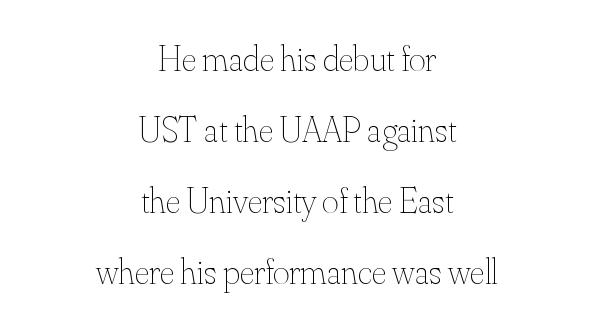
{"italic": "no", "bold": "no", "weight": "thin", "width": "normal", "stroke_contrast": "medium", "x_height": "small", "monospaced": "no", "underline": "no", "align": "center", "line_spacing": "loose", "line_spacing_ratio": 1.97, "letter_spacing": "normal", "letter_spacing_em": 0.0, "glyph_px": 36}
